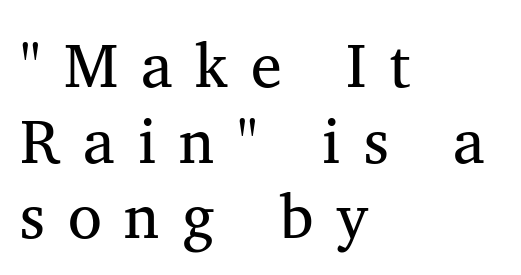
Q: Is the text bold? A: No.
Q: Is the text italic (slanted)? A: No, it is upright.
Q: Is the typeface a serif or a sans-serif typeface? A: Serif.
Q: Is the text underlined? A: No.
Q: How is the paragraph aligned? A: Left-aligned.
Q: Is the spacing between letters normal or unusually wide? A: Unusually wide.
Q: Width (condensed, normal, or wide)? A: Normal.
Q: Stroke contrast? A: Medium.
Q: x-height? A: Medium.
Q: Monospaced? A: No.
